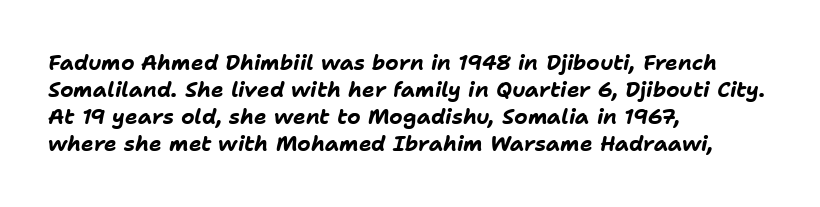
The image shows 21 px bold type, italic (leaning right); set left-aligned, normal line spacing (1.29x), normal letter spacing, not underlined.
